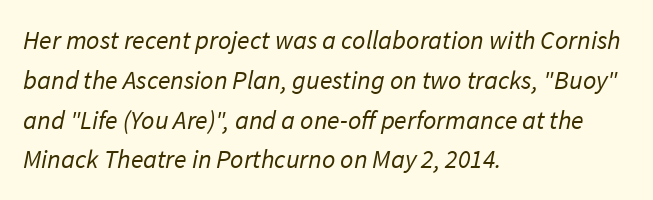
The image shows 26 px text type; set left-aligned, normal line spacing (1.53x), normal letter spacing, not underlined.
